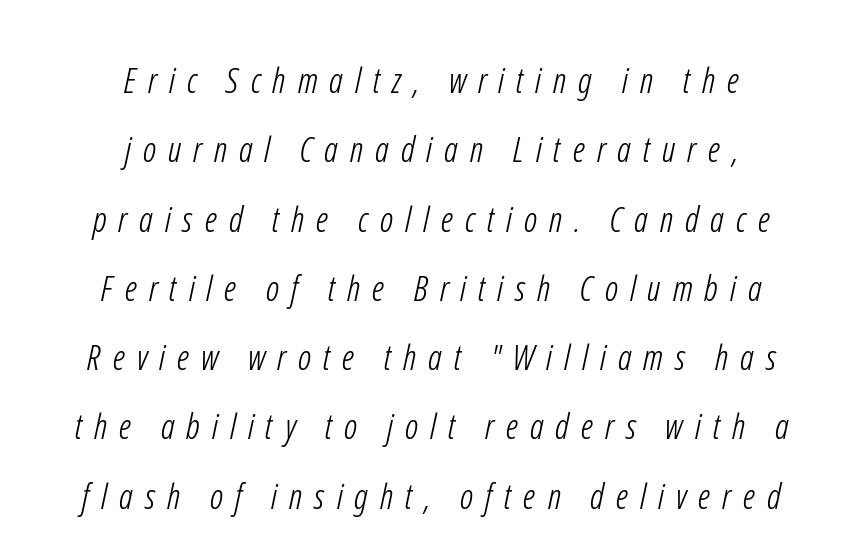
Q: Is the text bold? A: No.
Q: Is the typeface a serif or a sans-serif typeface? A: Sans-serif.
Q: Is the text underlined? A: No.
Q: How is the paragraph aligned? A: Centered.
Q: Is the spacing between letters normal or unusually wide? A: Unusually wide.
Q: Is the spacing between lines tight, normal or loose? A: Loose.
Q: Width (condensed, normal, or wide)? A: Condensed.
Q: Stroke contrast? A: Low.
Q: x-height? A: Medium.
Q: Monospaced? A: No.
